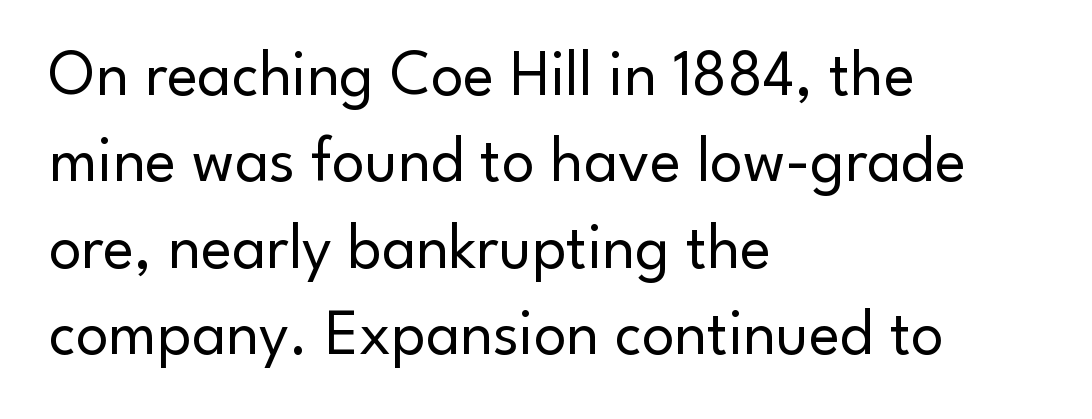
The lines in this sample share a left origin and differ only in where they stop. A typesetter would call this zero additional tracking. Examine the stroke ends and you'll find no serifs. Ordinary non-slanted type is in use. The baseline area is clear.
